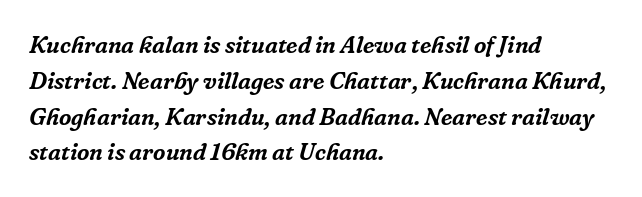
Reading down the column, the eye jumps a familiar distance to each next line. The letters are slanted; this is an italic face. The type is set solid horizontally, with unmodified tracking. Each line starts at the same left margin while the right side varies.
